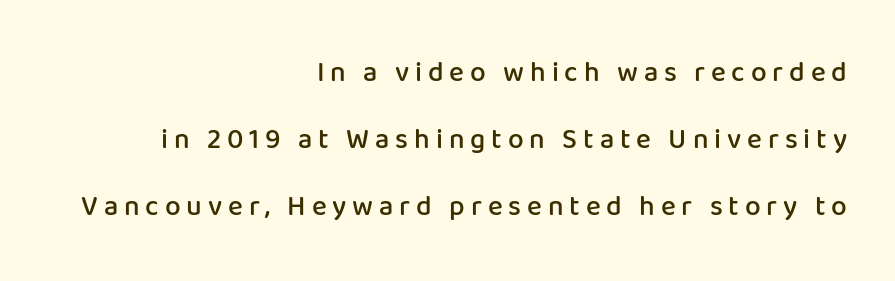
Quick note: underline off. Moderately thickened strokes mark this as semibold type. The passage is arranged like a letterhead date or caption credit — flush right. Is this a sans? Yes — the strokes have no serifs.
